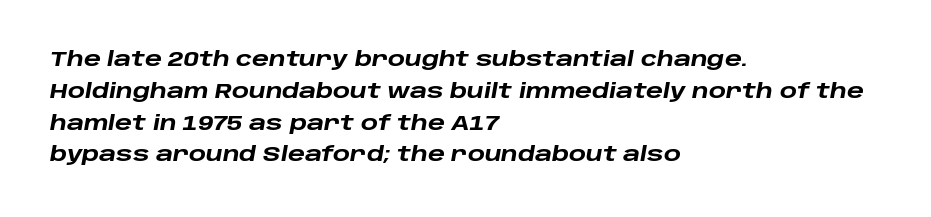
Honestly, the row spacing looks completely unremarkable. Every letter is thick-stroked: bold, no question. Slant detected: the letters are inclined. The passage shown has conventional tracking throughout. Honestly, there is no underline to notice here at all. Alignment: flush left.
